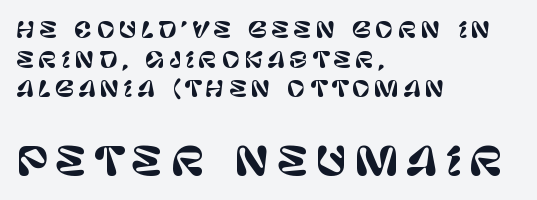
The image shows 39 px sans-serif type; set left-aligned, normal line spacing (1.35x), not underlined; the second (bottom) block is 1.77x larger; low stroke contrast and a large x-height.
